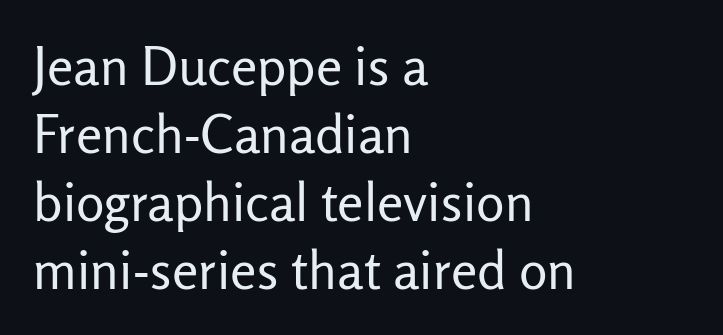
I'd call this a sans setting — the letters go barefoot. No extra ink here — the face is not bold. Tracking value appears to be zero — textbook default spacing. Upright lettering throughout. The glyphs are unaccompanied by any horizontal stroke below them. This sample is left-justified, so line endings fall wherever the words run out.
